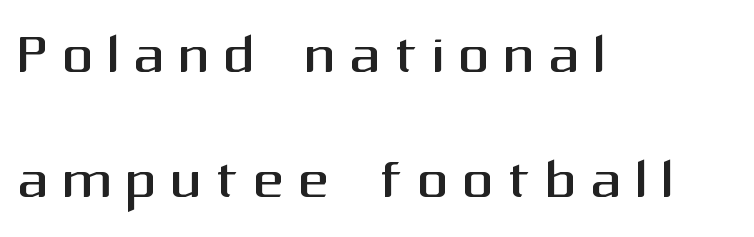
One glance says typical: line gaps are just what's usual. Rendered with straight, roman letterforms. Underline: absent. Unlike a traditional serif, this face leaves its strokes unadorned. Left-aligned paragraph, ragged on the right.
